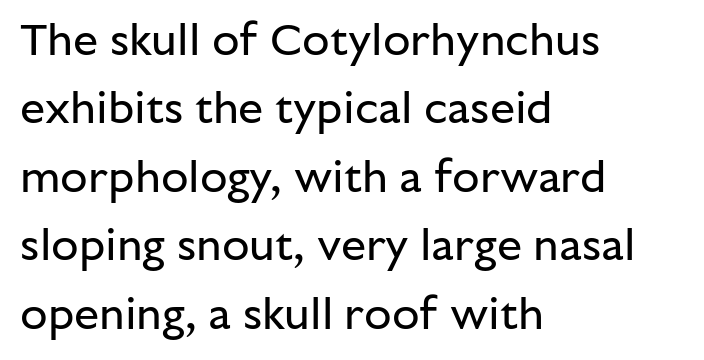
Q: Is the text bold? A: No.
Q: Is the text italic (slanted)? A: No, it is upright.
Q: Is the typeface a serif or a sans-serif typeface? A: Sans-serif.
Q: Is the text underlined? A: No.
Q: How is the paragraph aligned? A: Left-aligned.
Q: Is the spacing between letters normal or unusually wide? A: Normal.
Q: Is the spacing between lines tight, normal or loose? A: Normal.
Q: Width (condensed, normal, or wide)? A: Normal.
Q: Stroke contrast? A: Low.
Q: x-height? A: Medium.
Q: Monospaced? A: No.
